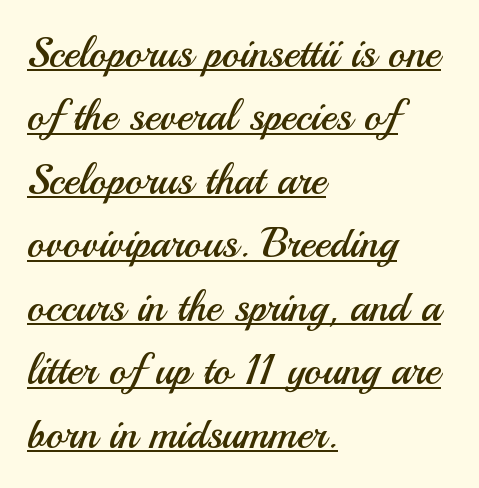
{"serif": "no", "bold": "no", "weight": "regular", "width": "normal", "stroke_contrast": "medium", "x_height": "small", "monospaced": "no", "underline": "yes", "align": "left", "line_spacing": "normal", "line_spacing_ratio": 1.51, "letter_spacing": "normal", "letter_spacing_em": 0.0, "glyph_px": 42}
